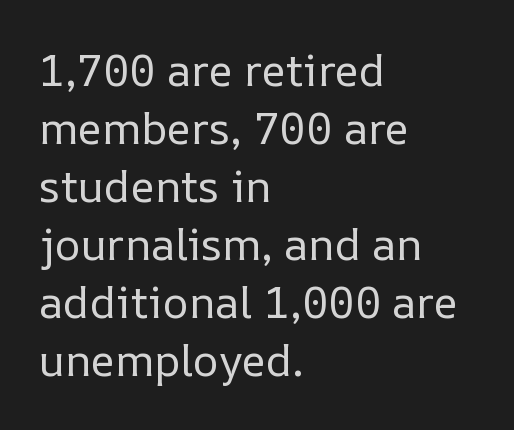
The image shows 44 px regular-weight type, upright; set left-aligned, normal line spacing (1.32x), normal letter spacing, not underlined; low stroke contrast and a medium x-height.
